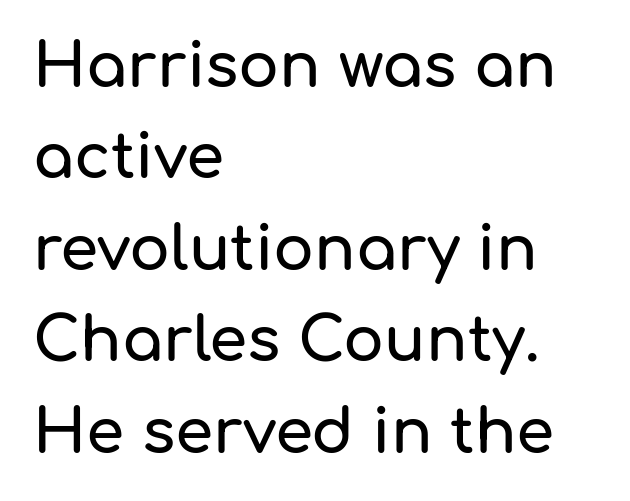
{"serif": "no", "italic": "no", "width": "normal", "stroke_contrast": "low", "x_height": "medium", "monospaced": "no", "underline": "no", "align": "left", "line_spacing": "normal", "line_spacing_ratio": 1.5, "letter_spacing": "normal", "letter_spacing_em": 0.0, "glyph_px": 61}
